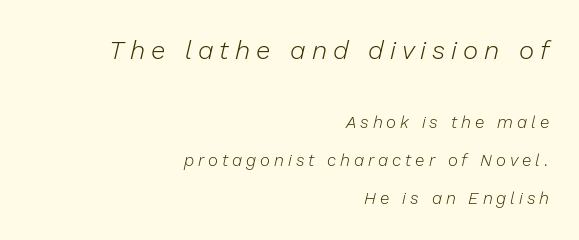
The image shows 26 px text type, italic (leaning right); set right-aligned, loose line spacing (2.23x), unusually wide letter spacing (+0.23 em), not underlined; the first (top) block is 1.53x larger.
